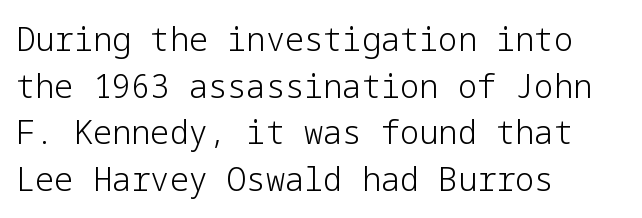
Q: Is the text bold? A: No.
Q: Is the text italic (slanted)? A: No, it is upright.
Q: Is the typeface a serif or a sans-serif typeface? A: Sans-serif.
Q: Is the text underlined? A: No.
Q: How is the paragraph aligned? A: Left-aligned.
Q: Is the spacing between letters normal or unusually wide? A: Normal.
Q: Is the spacing between lines tight, normal or loose? A: Normal.
Q: Width (condensed, normal, or wide)? A: Normal.
Q: Stroke contrast? A: Low.
Q: x-height? A: Medium.
